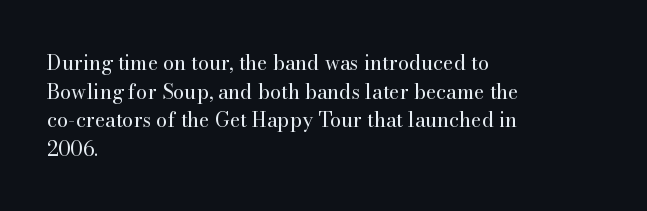
Honestly, the letter spacing is just normal — you wouldn't notice it. Every row of glyphs begins at an identical x-position on the left. The lettering holds an erect, upright posture throughout. A typesetter would call this leading conventional body-copy spacing.
